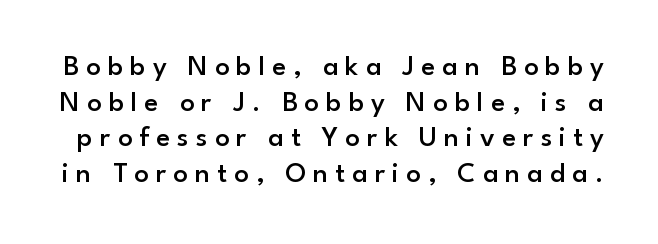
The typography opts for an upright posture over an oblique one. The font is running at a semibold setting, under full bold. The letters advance in unequal steps, a hallmark of proportional type. Does the type have serifs? No, each stem ends abruptly. Compared with typical body copy, the letter spacing here is much looser.
